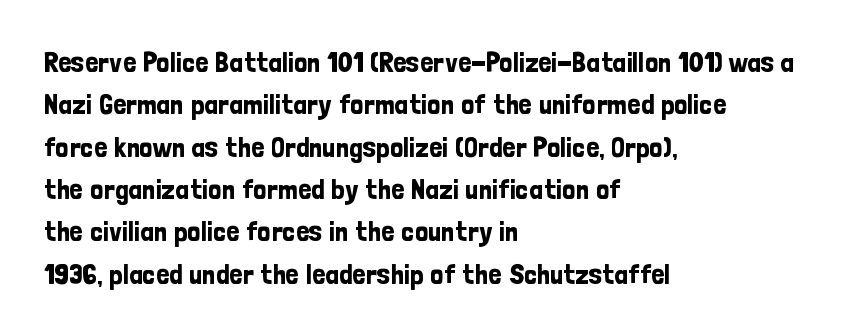
The image shows 29 px condensed sans-serif type, upright; set left-aligned, normal line spacing (1.46x), normal letter spacing, not underlined; low stroke contrast and a medium x-height.
